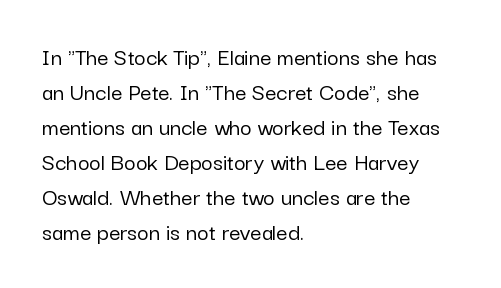
Q: Is the text italic (slanted)? A: No, it is upright.
Q: Is the text underlined? A: No.
Q: How is the paragraph aligned? A: Left-aligned.
Q: Is the spacing between letters normal or unusually wide? A: Normal.
Q: Is the spacing between lines tight, normal or loose? A: Normal.
